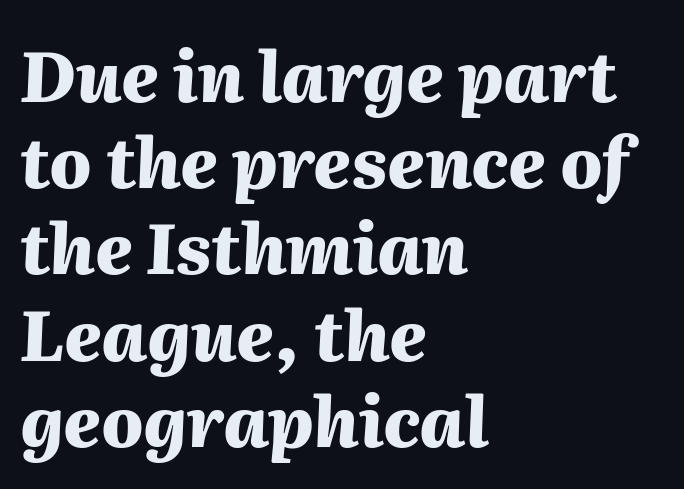
The image shows 69 px heavy type, italic (leaning right); set left-aligned, normal line spacing (1.25x), normal letter spacing, not underlined; medium stroke contrast and a medium x-height.
